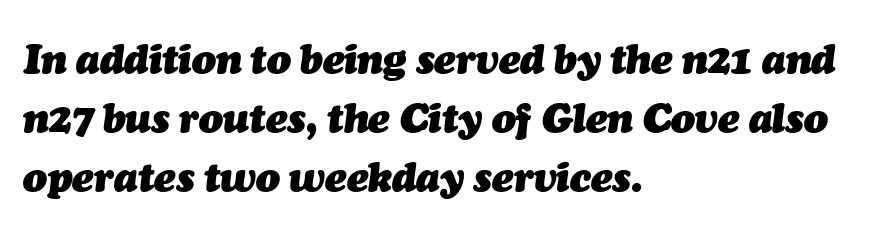
{"italic": "yes", "lean": "right", "slant_degrees": 7, "bold": "yes", "weight": "heavy", "width": "normal", "stroke_contrast": "medium", "x_height": "medium", "monospaced": "no", "underline": "no", "align": "left", "line_spacing": "normal", "line_spacing_ratio": 1.48, "letter_spacing": "normal", "letter_spacing_em": 0.0, "glyph_px": 40}
